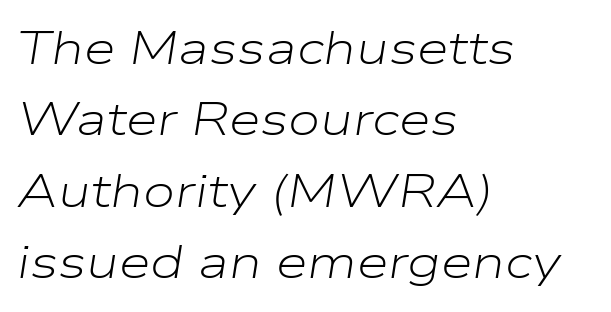
The image shows 46 px light, wide type, italic (leaning right); set left-aligned, normal line spacing (1.55x), normal letter spacing, not underlined; low stroke contrast and a medium x-height.
